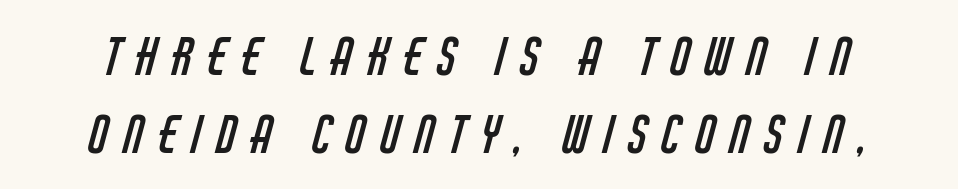
The image shows 51 px regular-weight, condensed sans-serif type; set normal line spacing (1.53x), unusually wide letter spacing (+0.29 em), not underlined; low stroke contrast and a large x-height.
